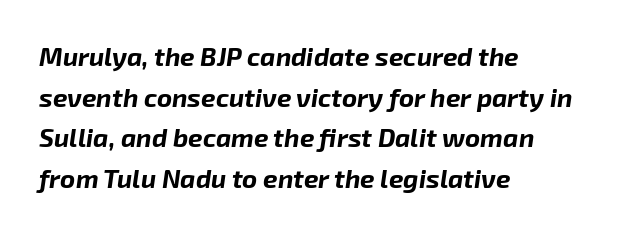
{"italic": "yes", "lean": "right", "slant_degrees": 8, "bold": "yes", "underline": "no", "align": "left", "line_spacing": "normal", "line_spacing_ratio": 1.56, "letter_spacing": "normal", "letter_spacing_em": 0.0, "glyph_px": 26}
